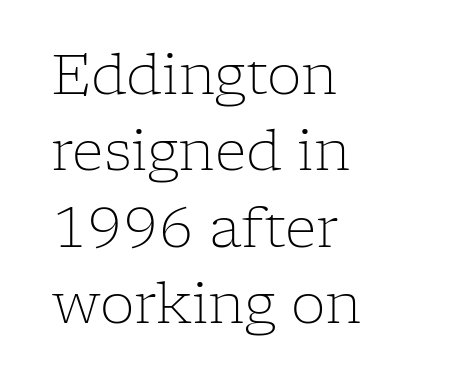
{"serif": "yes", "italic": "no", "bold": "no", "weight": "light", "width": "normal", "stroke_contrast": "low", "x_height": "medium", "monospaced": "no", "underline": "no", "align": "left", "line_spacing": "normal", "line_spacing_ratio": 1.39, "letter_spacing": "normal", "letter_spacing_em": 0.0, "glyph_px": 55}
